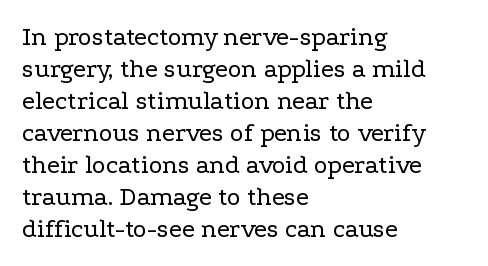
Q: Is the text bold? A: No.
Q: Is the text italic (slanted)? A: No, it is upright.
Q: Is the text underlined? A: No.
Q: How is the paragraph aligned? A: Left-aligned.
Q: Is the spacing between letters normal or unusually wide? A: Normal.
